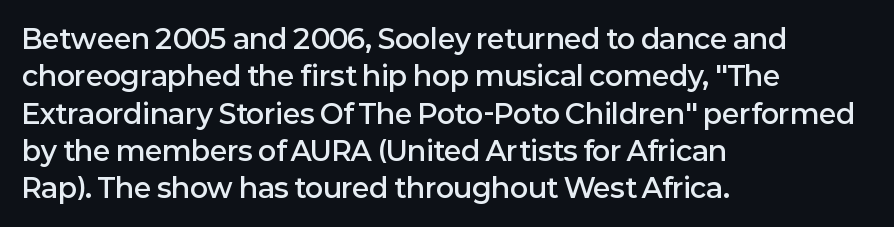
The image shows 27 px text type, upright; set left-aligned, normal line spacing (1.38x), normal letter spacing, not underlined.
